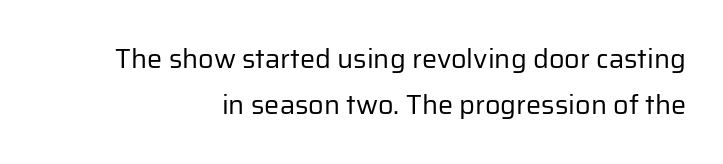
{"italic": "no", "bold": "no", "underline": "no", "align": "right", "line_spacing_ratio": 1.72, "letter_spacing": "normal", "letter_spacing_em": 0.0, "glyph_px": 27}
